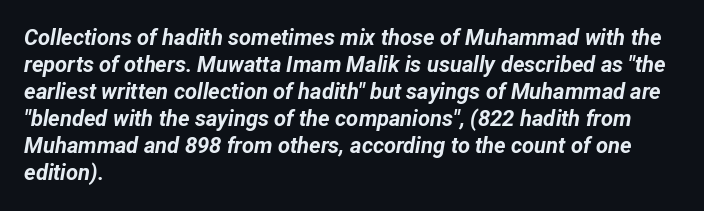
{"italic": "yes", "lean": "right", "slant_degrees": 12, "bold": "yes", "underline": "no", "align": "left", "line_spacing_ratio": 1.23, "letter_spacing": "normal", "letter_spacing_em": 0.0, "glyph_px": 22}
